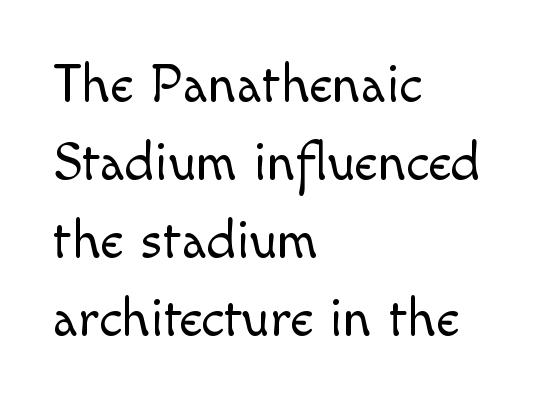
The image shows 55 px light sans-serif type, upright; set left-aligned, normal line spacing (1.42x), normal letter spacing, not underlined; a small x-height.
